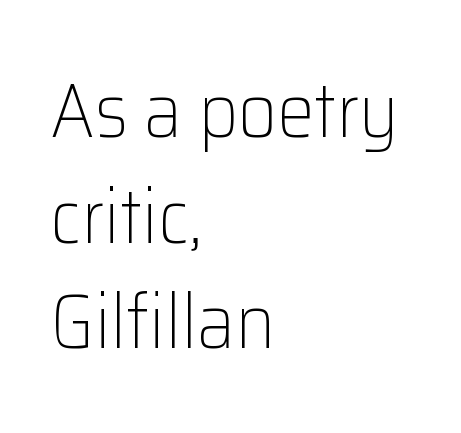
The image shows 76 px light sans-serif type, upright; set left-aligned, normal line spacing (1.39x), normal letter spacing, not underlined; low stroke contrast and a medium x-height.
